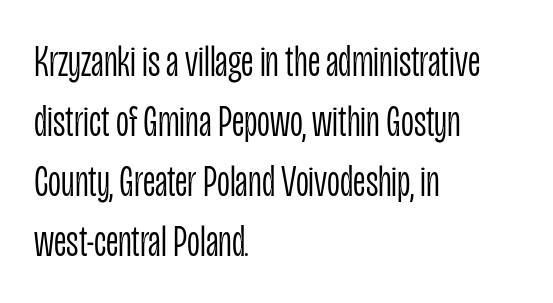
Q: Is the text bold? A: No.
Q: Is the text italic (slanted)? A: No, it is upright.
Q: Is the typeface a serif or a sans-serif typeface? A: Sans-serif.
Q: Is the text underlined? A: No.
Q: How is the paragraph aligned? A: Left-aligned.
Q: Is the spacing between letters normal or unusually wide? A: Normal.
Q: Is the spacing between lines tight, normal or loose? A: Normal.
Q: Width (condensed, normal, or wide)? A: Condensed.
Q: Stroke contrast? A: Low.
Q: x-height? A: Large.
Q: Monospaced? A: No.
